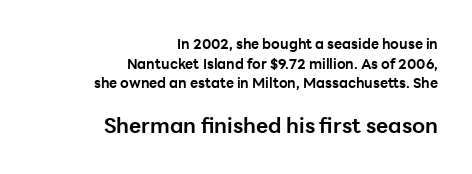
Q: Is the text bold? A: Yes.
Q: Is the text italic (slanted)? A: No, it is upright.
Q: Is the text underlined? A: No.
Q: How is the paragraph aligned? A: Right-aligned.
Q: Is the spacing between letters normal or unusually wide? A: Normal.
Q: Is the spacing between lines tight, normal or loose? A: Normal.
Q: Which block of text is set in a larger size, the first (top) or the second (bottom)? A: The second (bottom) one.
